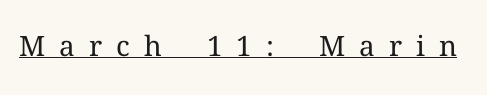
{"serif": "yes", "italic": "no", "bold": "no", "weight": "regular", "width": "normal", "stroke_contrast": "medium", "x_height": "medium", "monospaced": "no", "underline": "yes", "letter_spacing": "wide", "letter_spacing_em": 0.5, "glyph_px": 28}
